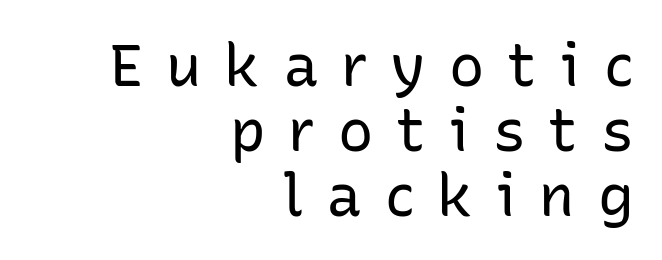
The image shows 59 px regular-weight sans-serif type, upright; set right-aligned, tight line spacing (1.1x), unusually wide letter spacing (+0.39 em), not underlined; low stroke contrast and a medium x-height.
